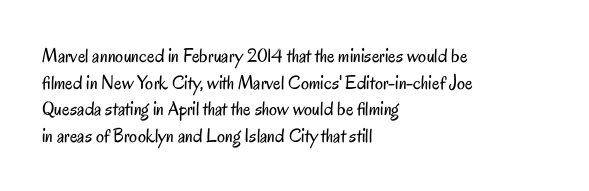
Q: Is the text bold? A: No.
Q: Is the text italic (slanted)? A: No, it is upright.
Q: Is the text underlined? A: No.
Q: How is the paragraph aligned? A: Left-aligned.
Q: Is the spacing between letters normal or unusually wide? A: Normal.
Q: Is the spacing between lines tight, normal or loose? A: Normal.
